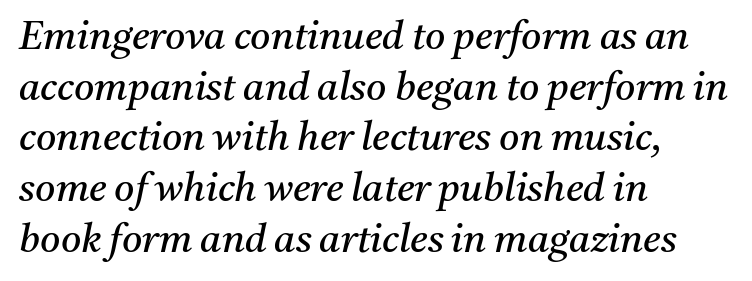
The image shows 39 px regular-weight serif type, italic (leaning right); set left-aligned, normal line spacing (1.3x), normal letter spacing, not underlined; medium stroke contrast and a medium x-height.
